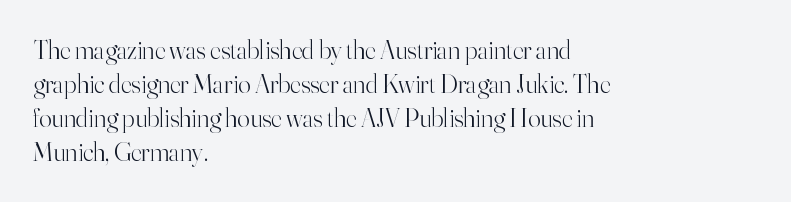
Descenders are the only things crossing below the line. All the whitespace from short lines collects on the right. Characters remain perfectly vertical along every line. The letters sit at their default tracking, neither squeezed nor spread.
